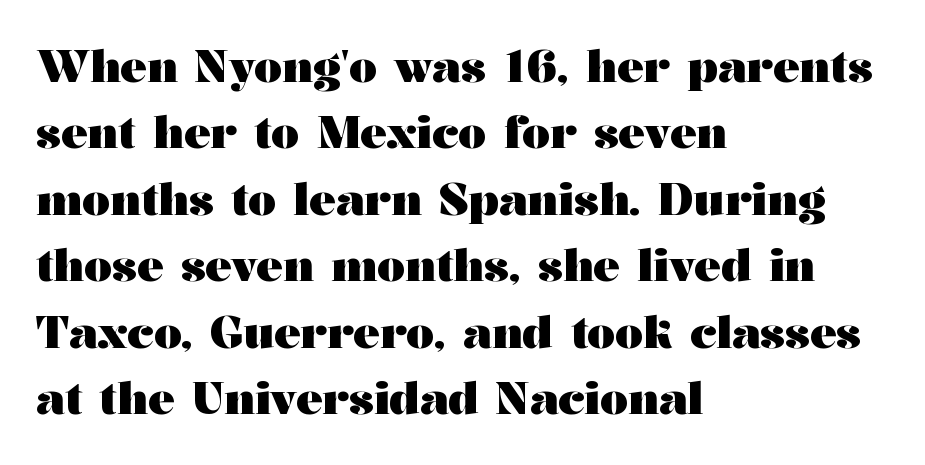
Q: Is the text bold? A: Yes.
Q: Is the text italic (slanted)? A: No, it is upright.
Q: Is the typeface a serif or a sans-serif typeface? A: Serif.
Q: Is the text underlined? A: No.
Q: How is the paragraph aligned? A: Left-aligned.
Q: Is the spacing between letters normal or unusually wide? A: Normal.
Q: Is the spacing between lines tight, normal or loose? A: Normal.
Q: Width (condensed, normal, or wide)? A: Wide.
Q: Stroke contrast? A: Medium.
Q: x-height? A: Medium.
Q: Monospaced? A: No.
